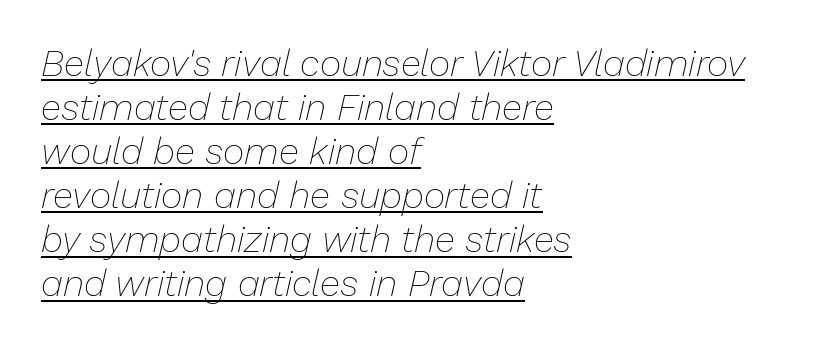
The image shows 37 px thin type, italic (leaning right); set left-aligned, line spacing 1.19x, normal letter spacing, underlined; low stroke contrast and a medium x-height.
